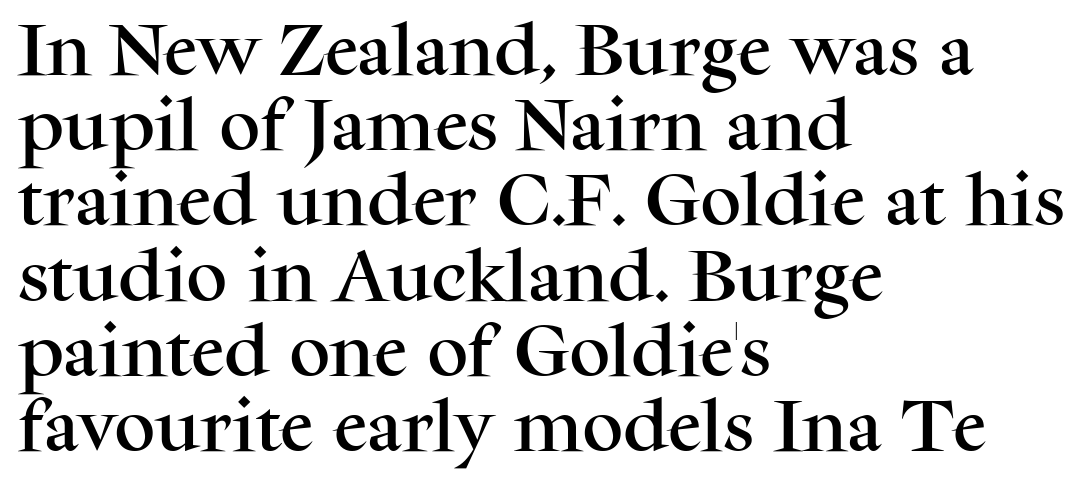
Does the lettering tilt? It doesn't — this is upright. A serif font was chosen for this passage. Each letter keeps its own natural width here, so spacing adapts to shape. Type without underlining. The letterforms sit shoulder to shoulder at normal distance. Does the leading feel generous? No, just average.
